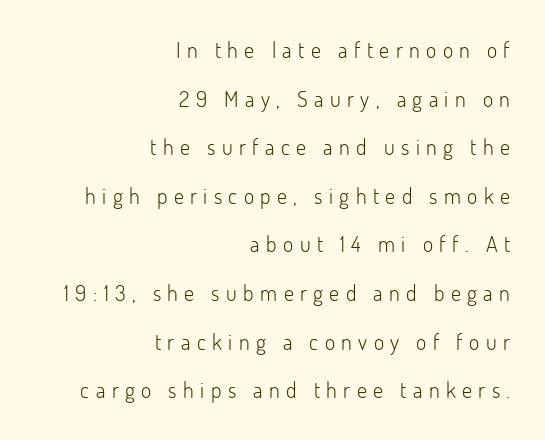
Q: Is the text bold? A: No.
Q: Is the text italic (slanted)? A: No, it is upright.
Q: Is the text underlined? A: No.
Q: How is the paragraph aligned? A: Right-aligned.
Q: Is the spacing between letters normal or unusually wide? A: Unusually wide.
Q: Is the spacing between lines tight, normal or loose? A: Loose.
